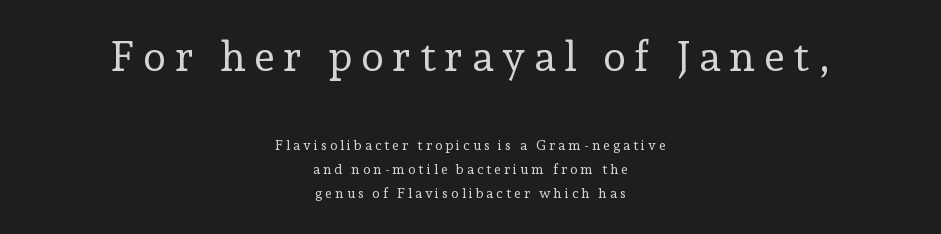
Glyph-to-glyph distance is far greater than everyday printed text. Posture: vertical. Glance below the letters and you will spot only blank space. Each letter keeps its own natural width here, so spacing adapts to shape.
